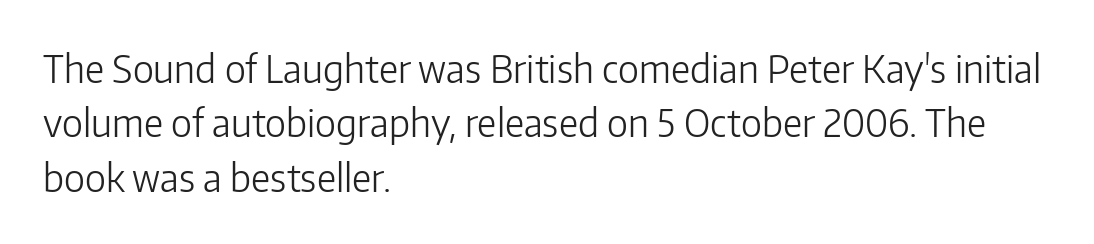
Reading down the block, your eye returns to a fixed left position each line. Horizontal bands of white between lines are of average thickness. Think of a printed novel: that variable character pitch is what you see here. Style check: upright. A sans-serif font was chosen for this passage.
